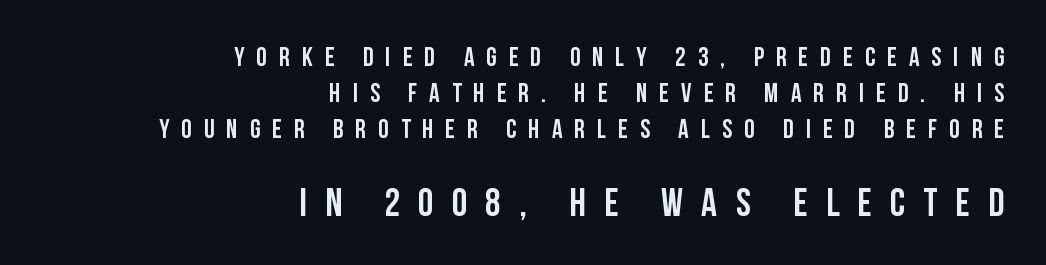
The image shows 39 px condensed sans-serif type, upright; set right-aligned, normal line spacing (1.38x), unusually wide letter spacing (+0.47 em), not underlined; the second (bottom) block is 1.5x larger; low stroke contrast and a large x-height.
